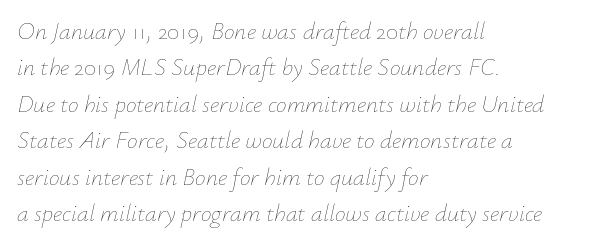
Left-aligned paragraph, ragged on the right. Vertically, the passage feels balanced, rows spaced as you'd expect. Is the stroke heavy? The answer is a plain regular-or-lighter. Descenders hang freely into open space. The typography opts for an oblique posture over an upright one. The letterforms sit shoulder to shoulder at normal distance.
